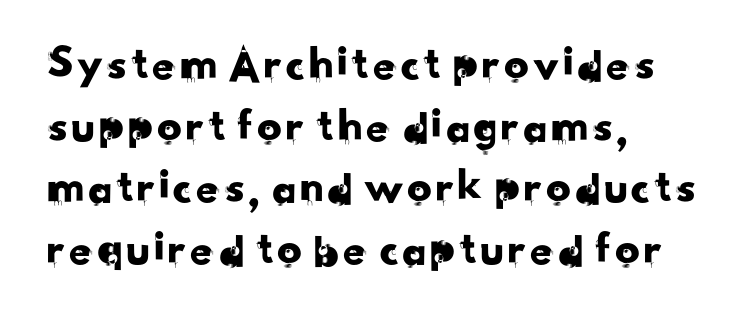
{"serif": "no", "width": "normal", "stroke_contrast": "low", "x_height": "small", "monospaced": "no", "underline": "no", "align": "left", "line_spacing": "normal", "line_spacing_ratio": 1.26, "letter_spacing": "normal", "letter_spacing_em": 0.0, "glyph_px": 49}
